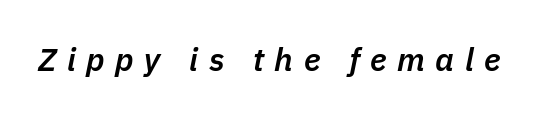
Q: Is the text bold? A: Semi-bold.
Q: Is the text italic (slanted)? A: Yes, it leans right by about 11 degrees.
Q: Is the text underlined? A: No.
Q: Is the spacing between letters normal or unusually wide? A: Unusually wide.
Q: Width (condensed, normal, or wide)? A: Normal.
Q: Stroke contrast? A: Low.
Q: x-height? A: Medium.
Q: Monospaced? A: No.
